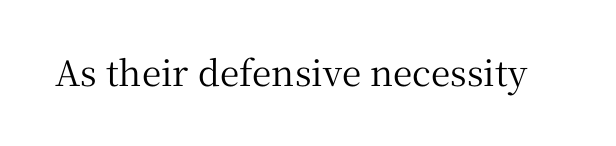
Q: Is the text italic (slanted)? A: No, it is upright.
Q: Is the typeface a serif or a sans-serif typeface? A: Serif.
Q: Is the text underlined? A: No.
Q: Is the spacing between letters normal or unusually wide? A: Normal.
Q: Width (condensed, normal, or wide)? A: Normal.
Q: Stroke contrast? A: Medium.
Q: x-height? A: Medium.
Q: Monospaced? A: No.
